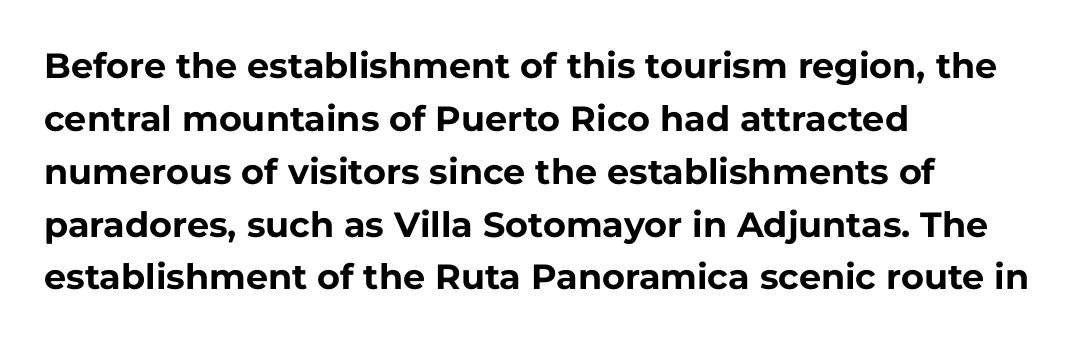
{"serif": "no", "italic": "no", "bold": "yes", "weight": "bold", "width": "normal", "stroke_contrast": "low", "x_height": "medium", "monospaced": "no", "underline": "no", "align": "left", "line_spacing": "normal", "line_spacing_ratio": 1.51, "letter_spacing": "normal", "letter_spacing_em": 0.0, "glyph_px": 35}
